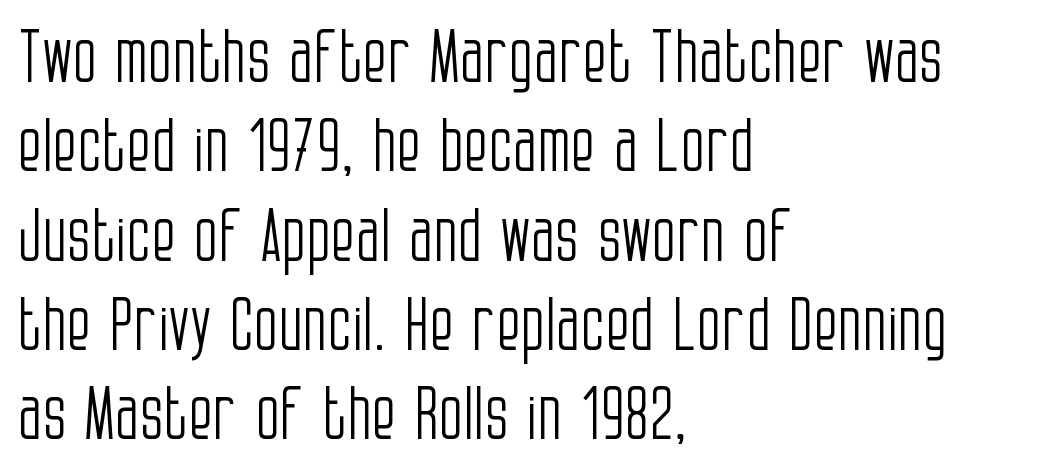
The image shows 72 px light, condensed sans-serif type, upright; set left-aligned, line spacing 1.24x, normal letter spacing, not underlined; low stroke contrast and a large x-height.
